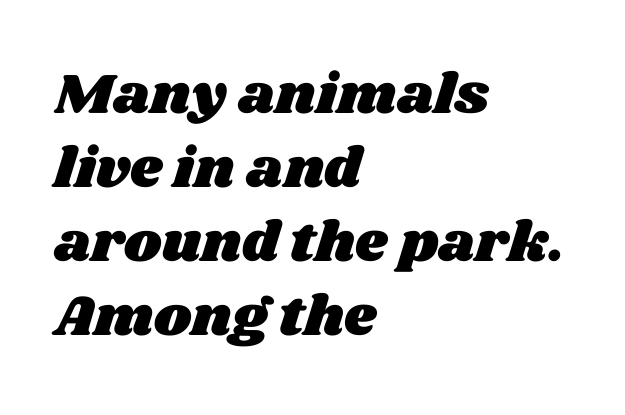
Successive baselines arrive at the customary interval. Looks like regular typesetting: each glyph gets only the width it needs. The ragged edge is on the right, which tells us the setting is flush left. Tracking here is standard; glyphs follow each other at the usual distance. The area under the type is left untouched.
